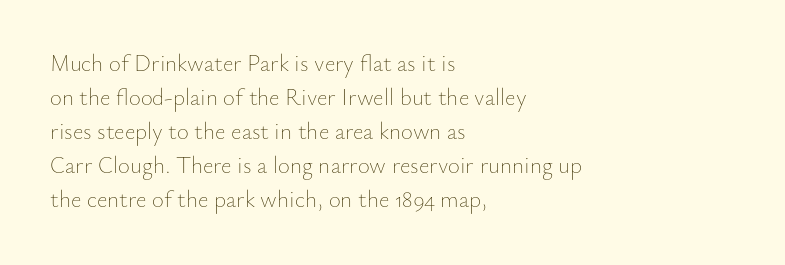
{"italic": "no", "bold": "no", "underline": "no", "align": "left", "line_spacing": "normal", "line_spacing_ratio": 1.48, "letter_spacing": "normal", "letter_spacing_em": 0.0, "glyph_px": 23}
